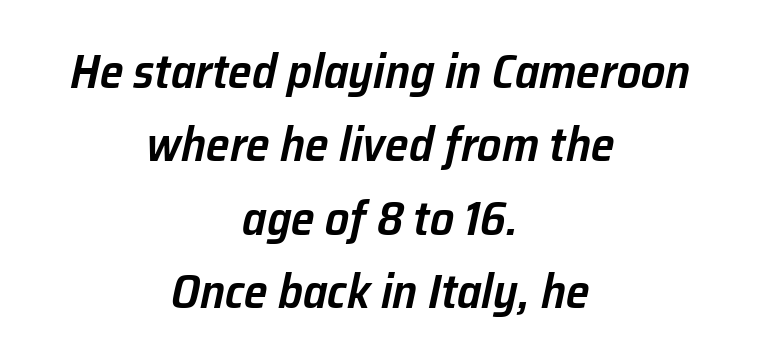
The image shows 48 px semibold type, italic (leaning right); set centered, normal line spacing (1.53x), normal letter spacing, not underlined; low stroke contrast and a medium x-height.
